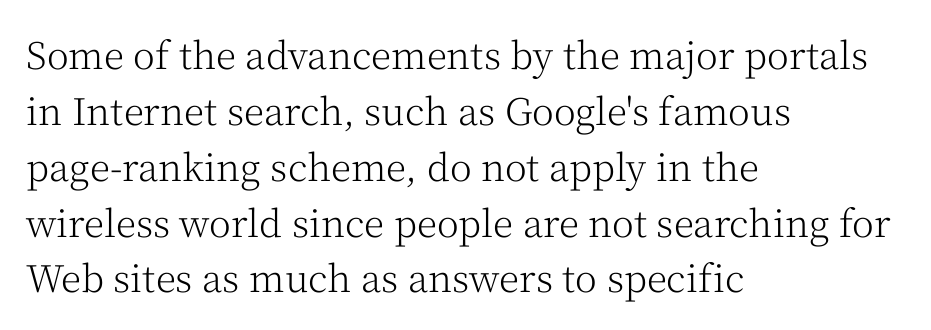
Q: Is the text bold? A: No.
Q: Is the text italic (slanted)? A: No, it is upright.
Q: Is the typeface a serif or a sans-serif typeface? A: Serif.
Q: Is the text underlined? A: No.
Q: How is the paragraph aligned? A: Left-aligned.
Q: Is the spacing between letters normal or unusually wide? A: Normal.
Q: Is the spacing between lines tight, normal or loose? A: Normal.
Q: Width (condensed, normal, or wide)? A: Normal.
Q: Stroke contrast? A: Medium.
Q: x-height? A: Medium.
Q: Monospaced? A: No.
